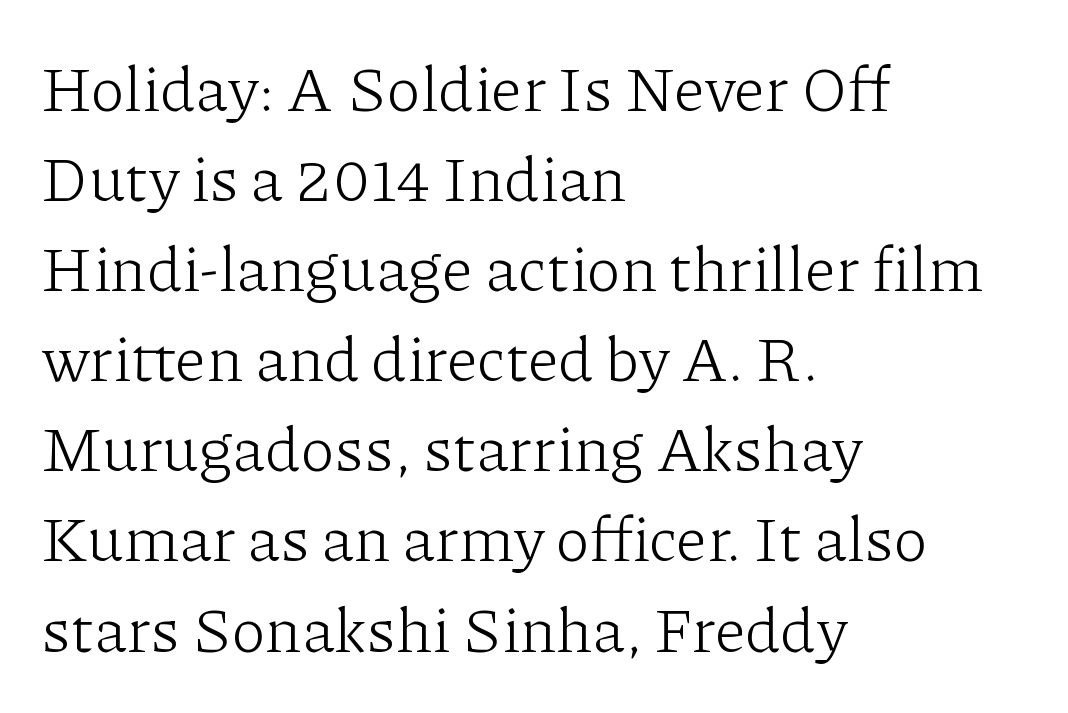
Q: Is the text bold? A: No.
Q: Is the text italic (slanted)? A: No, it is upright.
Q: Is the typeface a serif or a sans-serif typeface? A: Serif.
Q: Is the text underlined? A: No.
Q: How is the paragraph aligned? A: Left-aligned.
Q: Is the spacing between letters normal or unusually wide? A: Normal.
Q: Is the spacing between lines tight, normal or loose? A: Normal.
Q: Width (condensed, normal, or wide)? A: Normal.
Q: Stroke contrast? A: Low.
Q: x-height? A: Medium.
Q: Monospaced? A: No.
